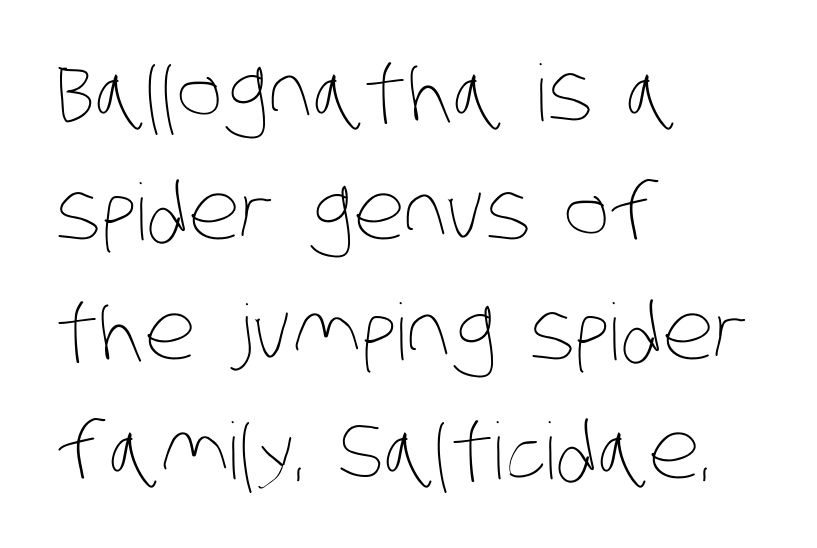
The rendering anchors every line to the left-hand side. Do the characters align in a grid? No, the font is proportional. In terms of leading, this rendering sits right in the middle. Think standard paragraph weight, or any step lighter than that. Words appear dense and cohesive because spacing is normal. The strip under each line holds only bare page.
